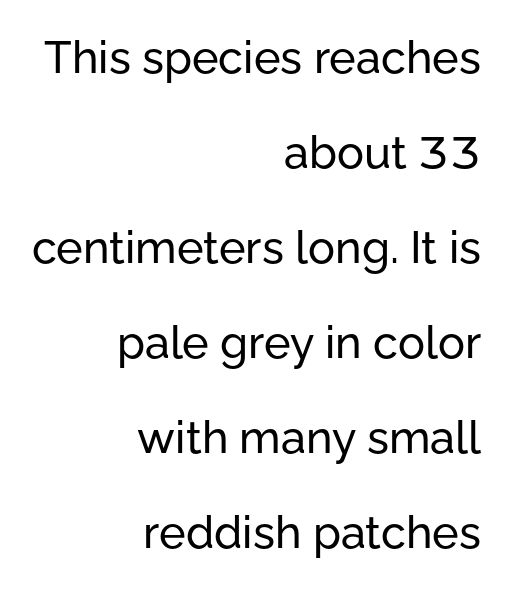
The image shows 45 px sans-serif type, upright; set right-aligned, loose line spacing (2.11x), normal letter spacing, not underlined; low stroke contrast and a medium x-height.
